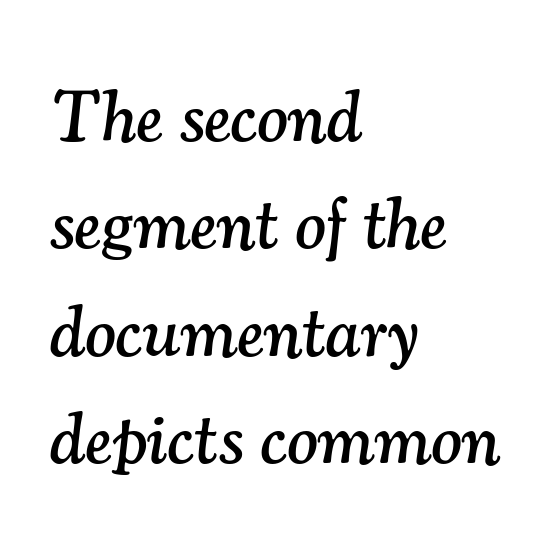
{"serif": "yes", "italic": "yes", "lean": "right", "slant_degrees": 7, "width": "normal", "stroke_contrast": "medium", "x_height": "small", "monospaced": "no", "underline": "no", "align": "left", "line_spacing": "normal", "line_spacing_ratio": 1.47, "letter_spacing": "normal", "letter_spacing_em": 0.0, "glyph_px": 73}
